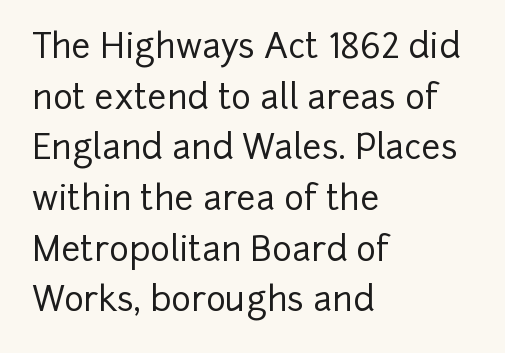
The strip under each line holds only bare page. Note: no serifs on the glyphs. Line spacing here is normal. Does extra space separate the letters? No, they use regular spacing.
